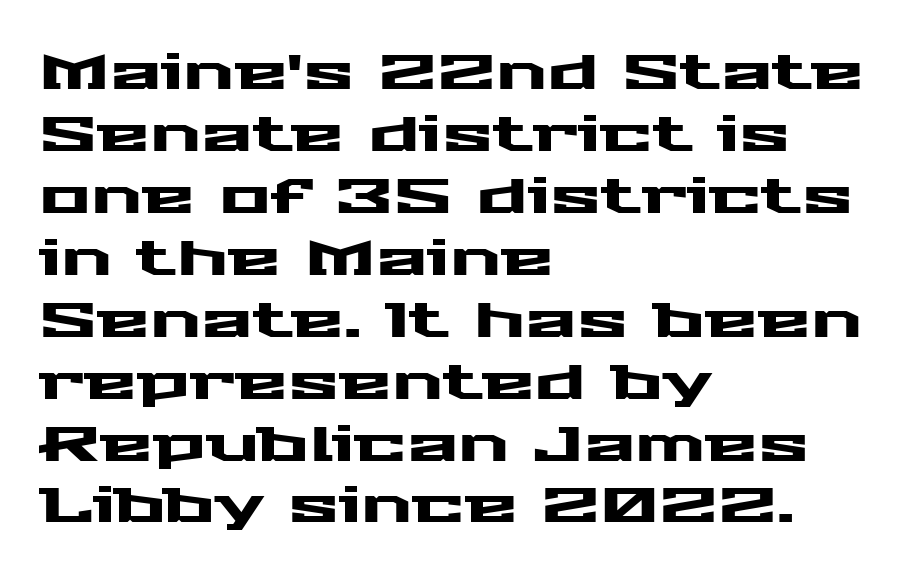
{"serif": "no", "italic": "no", "width": "wide", "stroke_contrast": "medium", "x_height": "medium", "monospaced": "no", "underline": "no", "align": "left", "line_spacing": "normal", "line_spacing_ratio": 1.29, "letter_spacing": "normal", "letter_spacing_em": 0.0, "glyph_px": 48}
